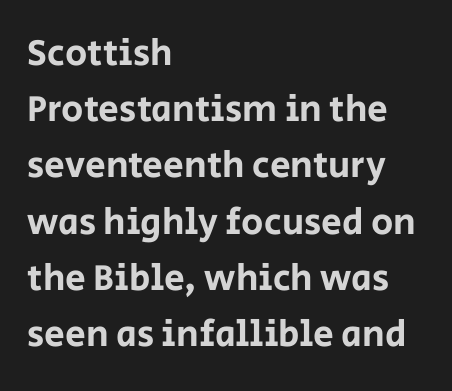
{"serif": "no", "italic": "no", "width": "normal", "stroke_contrast": "low", "x_height": "large", "monospaced": "no", "underline": "no", "align": "left", "line_spacing": "normal", "line_spacing_ratio": 1.52, "letter_spacing": "normal", "letter_spacing_em": 0.0, "glyph_px": 37}
